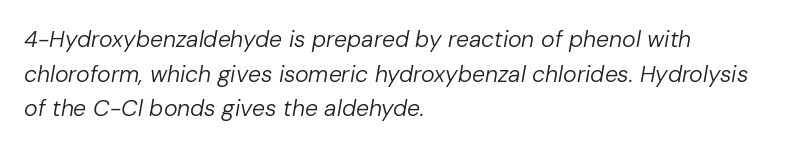
{"italic": "yes", "lean": "right", "slant_degrees": 10, "bold": "no", "underline": "no", "align": "left", "line_spacing": "normal", "line_spacing_ratio": 1.51, "letter_spacing": "normal", "letter_spacing_em": 0.0, "glyph_px": 23}
